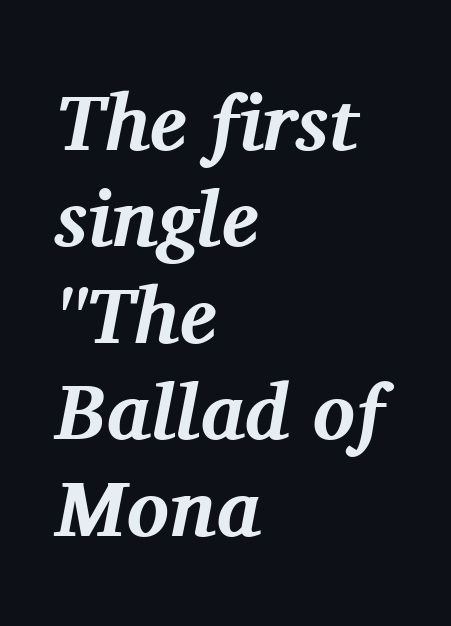
Q: Is the text bold? A: Yes.
Q: Is the text italic (slanted)? A: Yes, it leans right by about 11 degrees.
Q: Is the typeface a serif or a sans-serif typeface? A: Serif.
Q: Is the text underlined? A: No.
Q: How is the paragraph aligned? A: Left-aligned.
Q: Is the spacing between letters normal or unusually wide? A: Normal.
Q: Width (condensed, normal, or wide)? A: Normal.
Q: Stroke contrast? A: Medium.
Q: x-height? A: Medium.
Q: Monospaced? A: No.
